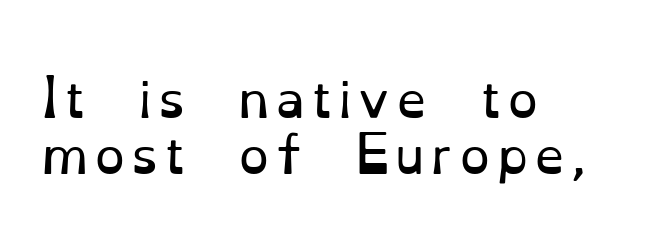
The image shows 49 px regular-weight serif type, upright; set left-aligned, tight line spacing (1.15x), not underlined; low stroke contrast and a small x-height.
